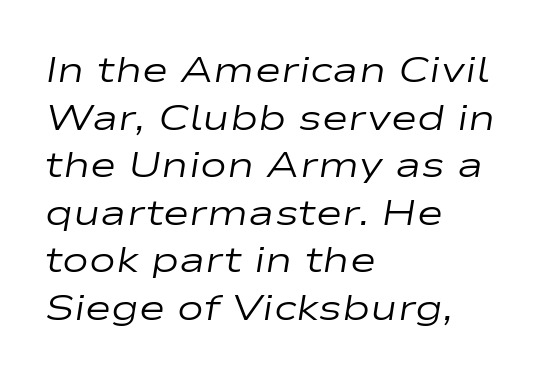
Varying glyph widths throughout — classic text-font behaviour. Compared with a centered layout, this one pins lines to the left instead. This sample uses an oblique cut, with every glyph tilted off the vertical. The vertical gap from one line to the next is medium. Is the type heavy? It reads as light-to-regular instead. Observe the ordinary spacing: letters are neighbours, not strangers.
